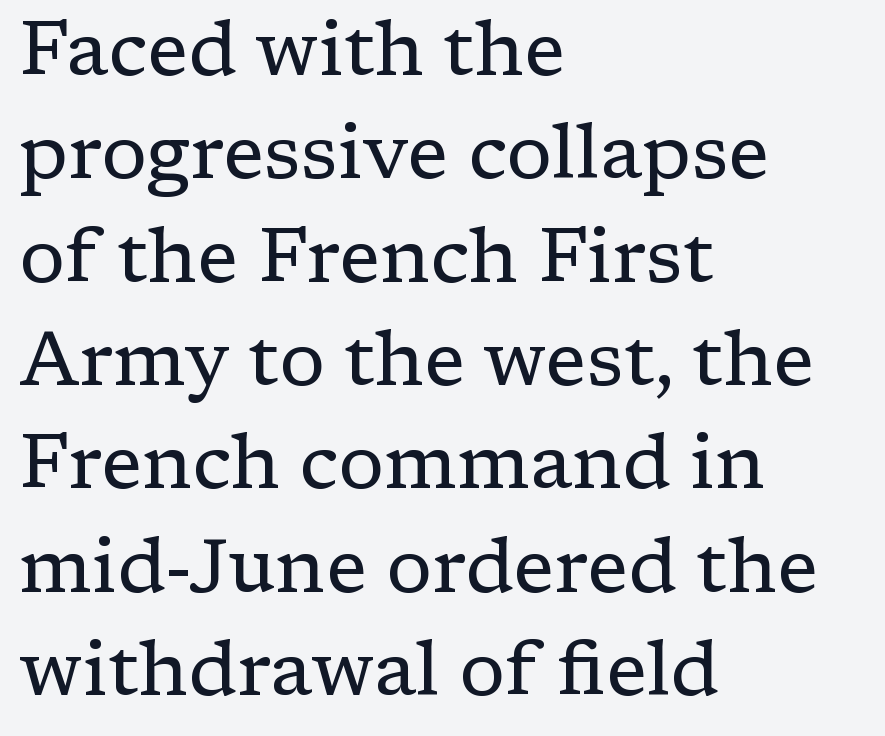
Q: Is the text bold? A: No.
Q: Is the text italic (slanted)? A: No, it is upright.
Q: Is the typeface a serif or a sans-serif typeface? A: Serif.
Q: Is the text underlined? A: No.
Q: How is the paragraph aligned? A: Left-aligned.
Q: Is the spacing between letters normal or unusually wide? A: Normal.
Q: Is the spacing between lines tight, normal or loose? A: Normal.
Q: Width (condensed, normal, or wide)? A: Normal.
Q: Stroke contrast? A: Low.
Q: x-height? A: Medium.
Q: Monospaced? A: No.
